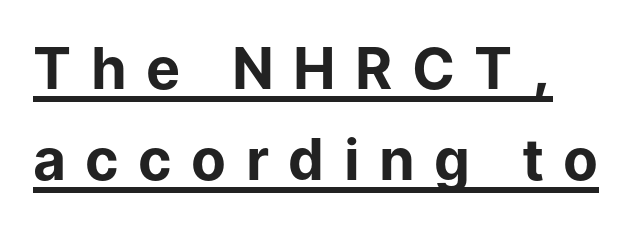
The image shows 57 px bold sans-serif type, upright; set left-aligned, normal line spacing (1.6x), unusually wide letter spacing (+0.34 em), underlined; low stroke contrast and a medium x-height.
